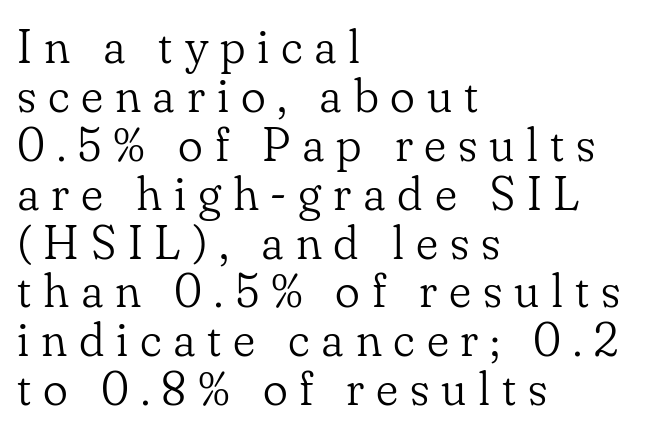
In terms of letterform style, serifs are clearly present. Words appear elongated and porous because spacing is wide. The passage shown is typed in a proportional face where columns would drift. Designer's note — italics off, roman on. Check under the words: just untouched page.
